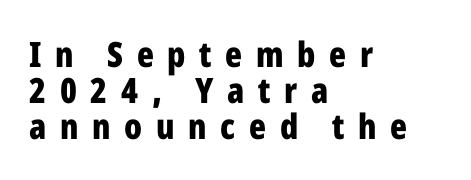
Q: Is the text bold? A: Yes.
Q: Is the text italic (slanted)? A: No, it is upright.
Q: Is the typeface a serif or a sans-serif typeface? A: Sans-serif.
Q: Is the text underlined? A: No.
Q: How is the paragraph aligned? A: Left-aligned.
Q: Is the spacing between letters normal or unusually wide? A: Unusually wide.
Q: Is the spacing between lines tight, normal or loose? A: Tight.
Q: Width (condensed, normal, or wide)? A: Condensed.
Q: Stroke contrast? A: Low.
Q: x-height? A: Medium.
Q: Monospaced? A: No.
